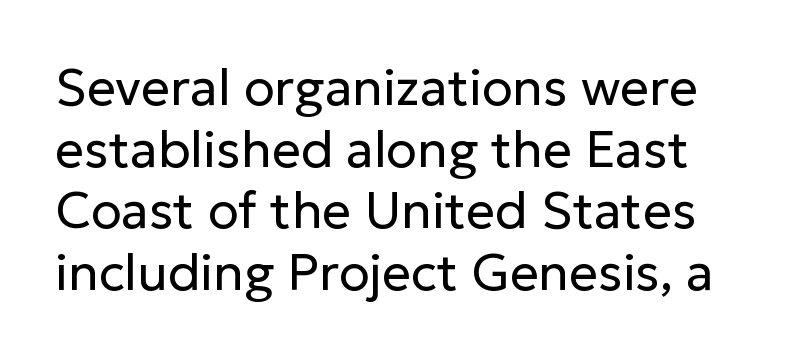
The image shows 51 px regular-weight sans-serif type, upright; set line spacing 1.21x, normal letter spacing, not underlined; low stroke contrast and a medium x-height.
